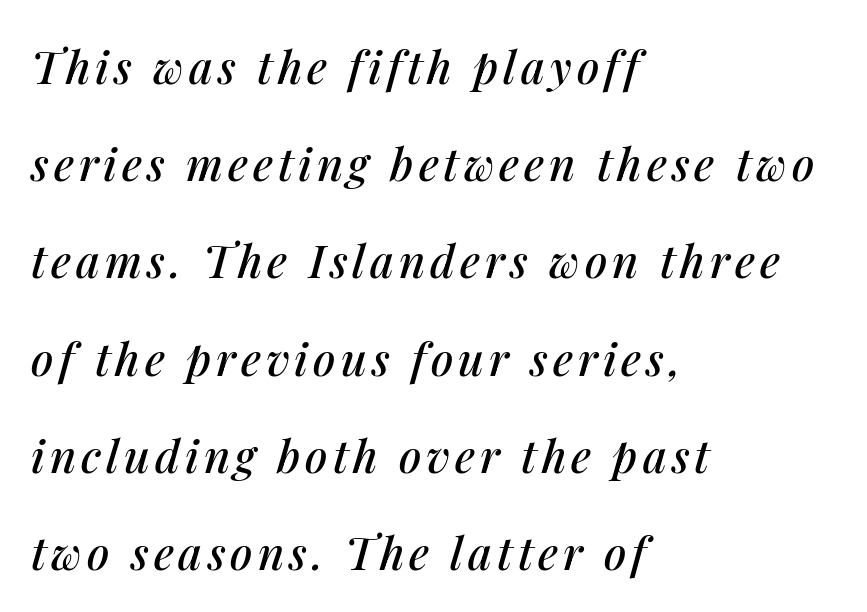
Bare-footed words on every line. One glance says open: line gaps are wider than usual. A student would call this left alignment; a typographer would say flush left, rag right. A typesetter would call this proportional, since set widths differ per character.
